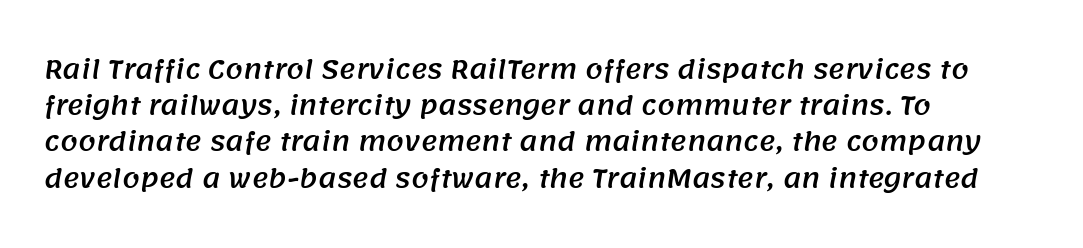
{"underline": "no", "align": "left", "line_spacing": "normal", "line_spacing_ratio": 1.45, "letter_spacing": "normal", "letter_spacing_em": 0.0, "glyph_px": 25}
